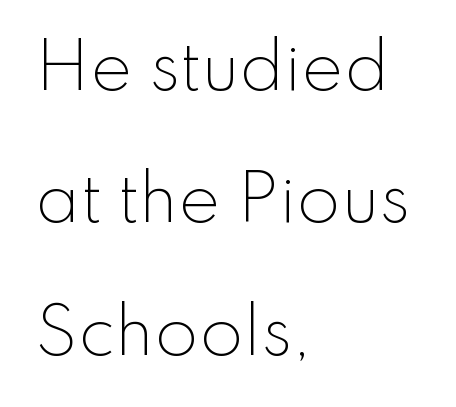
Q: Is the text bold? A: No.
Q: Is the text italic (slanted)? A: No, it is upright.
Q: Is the typeface a serif or a sans-serif typeface? A: Sans-serif.
Q: Is the text underlined? A: No.
Q: How is the paragraph aligned? A: Left-aligned.
Q: Is the spacing between letters normal or unusually wide? A: Normal.
Q: Is the spacing between lines tight, normal or loose? A: Loose.
Q: Width (condensed, normal, or wide)? A: Normal.
Q: Stroke contrast? A: Low.
Q: x-height? A: Small.
Q: Monospaced? A: No.
